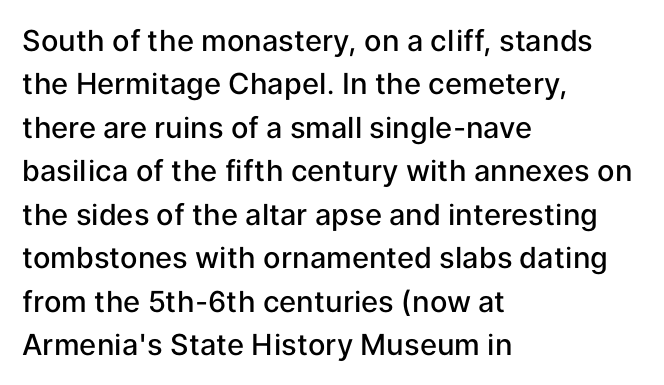
The gaps between neighbouring characters are ordinary and unremarkable. Horizontal alignment here is leftward, the default for most running prose. Serifs: no, the terminals of the letterforms are clean. The axis of the letterforms is exactly vertical. These lines sit exactly where default settings would place them.
